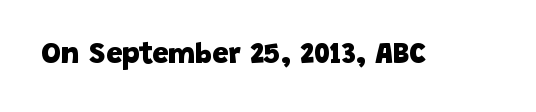
{"serif": "no", "bold": "yes", "weight": "heavy", "width": "normal", "stroke_contrast": "low", "x_height": "large", "monospaced": "no", "underline": "no", "letter_spacing": "normal", "letter_spacing_em": 0.0, "glyph_px": 29}
